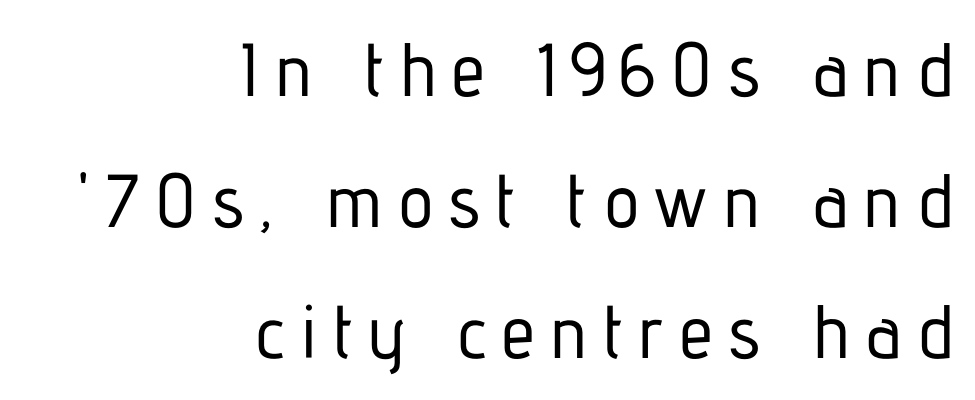
{"serif": "no", "italic": "no", "width": "condensed", "stroke_contrast": "low", "x_height": "medium", "monospaced": "no", "underline": "no", "align": "right", "line_spacing_ratio": 1.75, "letter_spacing": "wide", "letter_spacing_em": 0.21, "glyph_px": 75}
